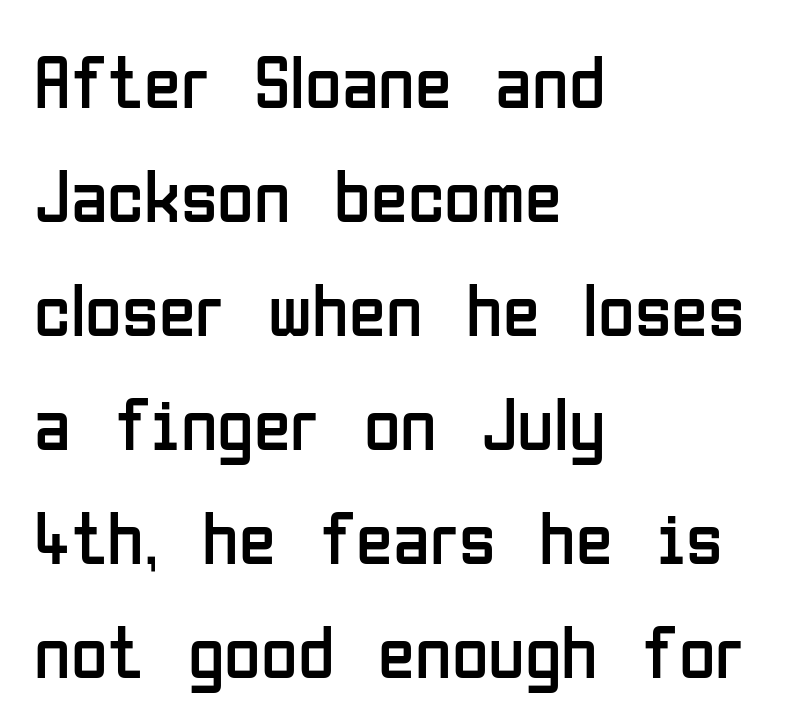
Q: Is the text bold? A: No.
Q: Is the text italic (slanted)? A: No, it is upright.
Q: Is the typeface a serif or a sans-serif typeface? A: Sans-serif.
Q: Is the text underlined? A: No.
Q: How is the paragraph aligned? A: Left-aligned.
Q: Is the spacing between letters normal or unusually wide? A: Normal.
Q: Is the spacing between lines tight, normal or loose? A: Normal.
Q: Width (condensed, normal, or wide)? A: Condensed.
Q: Stroke contrast? A: Low.
Q: x-height? A: Medium.
Q: Monospaced? A: No.
